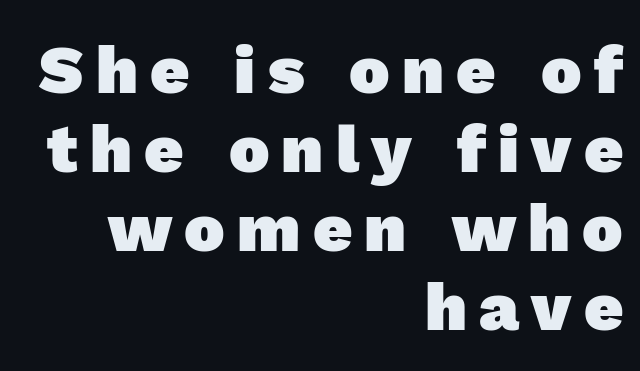
Q: Is the text bold? A: Yes.
Q: Is the typeface a serif or a sans-serif typeface? A: Sans-serif.
Q: Is the text underlined? A: No.
Q: How is the paragraph aligned? A: Right-aligned.
Q: Width (condensed, normal, or wide)? A: Normal.
Q: x-height? A: Medium.
Q: Monospaced? A: No.
